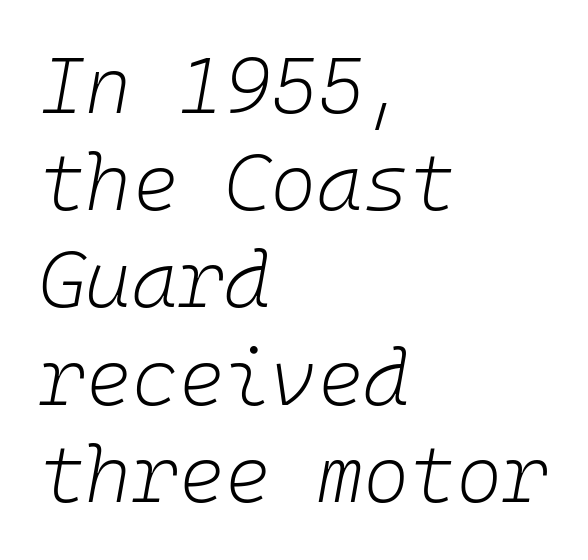
The image shows 79 px light type, italic (leaning right), monospaced; set left-aligned, line spacing 1.23x, normal letter spacing, not underlined; low stroke contrast and a medium x-height.
